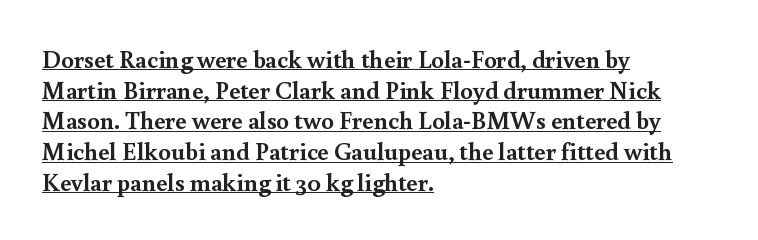
The image shows 25 px bold type, upright; set left-aligned, line spacing 1.23x, normal letter spacing, underlined.
